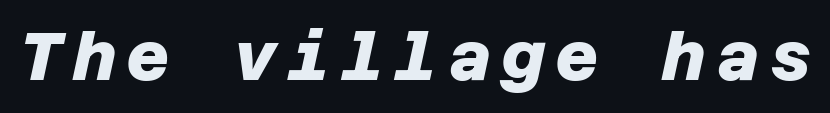
The image shows 67 px heavy sans-serif type; set not underlined; low stroke contrast and a large x-height.
